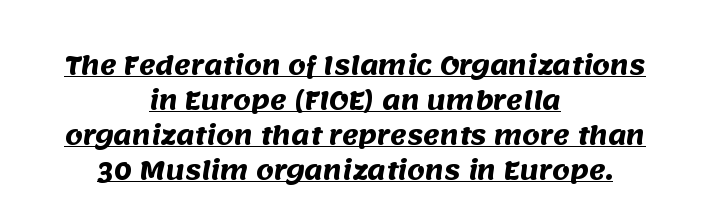
Q: Is the text bold? A: Yes.
Q: Is the text underlined? A: Yes.
Q: How is the paragraph aligned? A: Centered.
Q: Is the spacing between letters normal or unusually wide? A: Normal.
Q: Is the spacing between lines tight, normal or loose? A: Normal.
